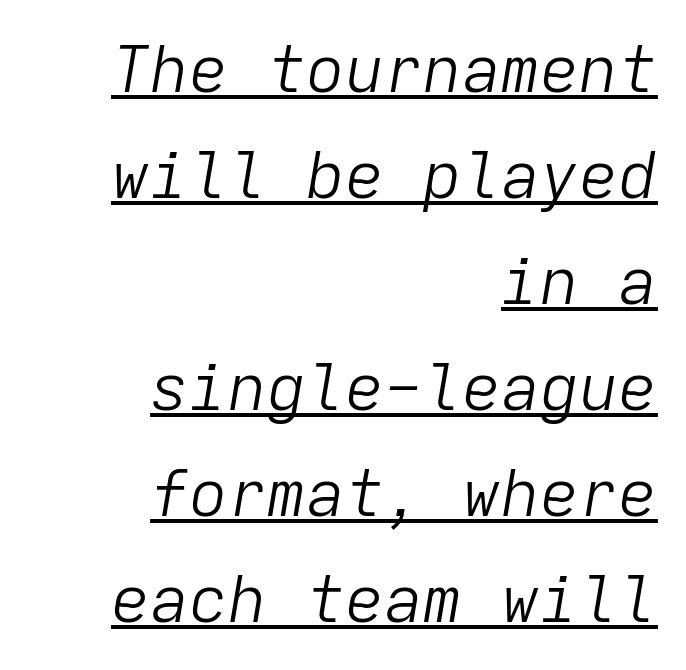
The rag falls on the left side of this text block. A typesetter would call this monospace, since all characters share one set width. The typeface has the unassuming heft of standard copy or less. When letters slant like this, we call the style italic. The type is set solid horizontally, with unmodified tracking.
